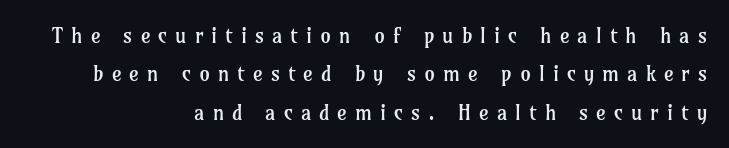
Q: Is the text bold? A: No.
Q: Is the text italic (slanted)? A: No, it is upright.
Q: Is the text underlined? A: No.
Q: How is the paragraph aligned? A: Right-aligned.
Q: Is the spacing between letters normal or unusually wide? A: Unusually wide.
